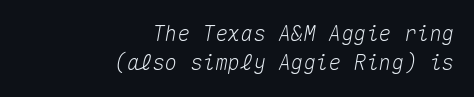
Q: Is the text italic (slanted)? A: Yes, it leans right by about 10 degrees.
Q: Is the text underlined? A: No.
Q: How is the paragraph aligned? A: Right-aligned.
Q: Is the spacing between letters normal or unusually wide? A: Normal.
Q: Is the spacing between lines tight, normal or loose? A: Normal.
